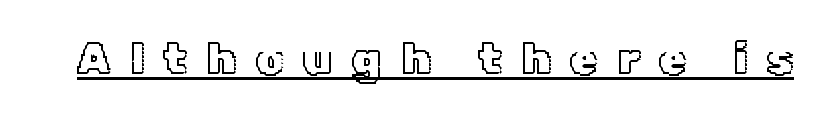
The image shows 44 px text type, upright; set unusually wide letter spacing (+0.44 em), underlined; a medium x-height.
